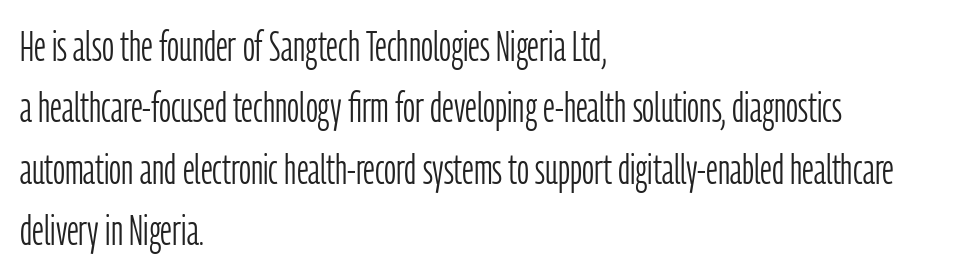
Do the letters lean? They stand straight. One glance says typical: line gaps are just what's usual. Note the varied advance widths — an 'i' is clearly narrower than an 'm'. The tracking reads as untouched default to a designer's eye.
